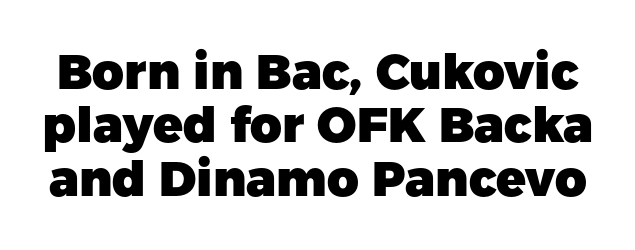
{"serif": "no", "italic": "no", "bold": "yes", "weight": "heavy", "width": "normal", "stroke_contrast": "low", "x_height": "medium", "monospaced": "no", "underline": "no", "line_spacing": "tight", "line_spacing_ratio": 1.09, "letter_spacing": "normal", "letter_spacing_em": 0.0, "glyph_px": 49}
